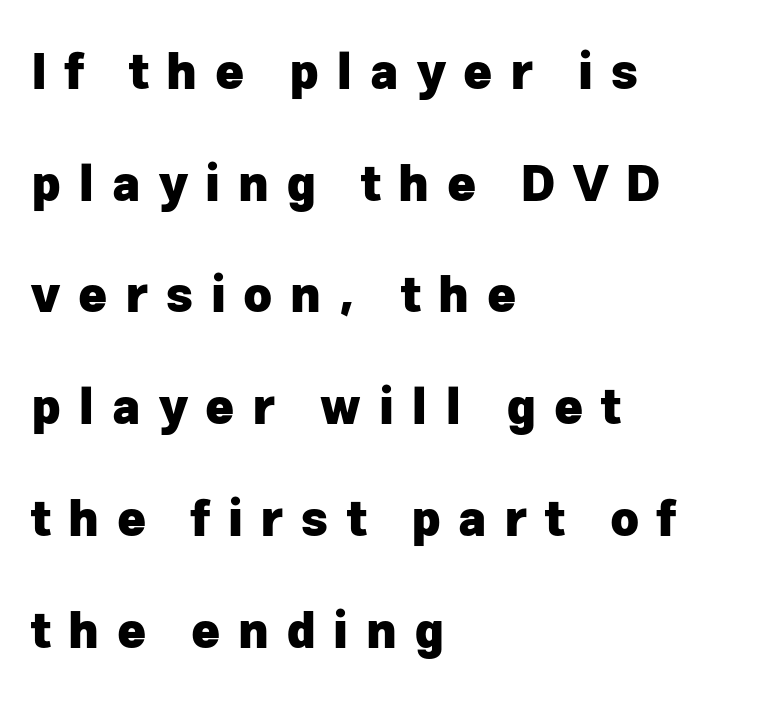
Short note: letters widely spaced. The glyphs are unaccompanied by any horizontal stroke below them. Reading down the column, the eye jumps a long way to each next line. This rendering employs a face without finishing strokes, i.e., a sans-serif. Do the characters align in a grid? No, the font is proportional.
